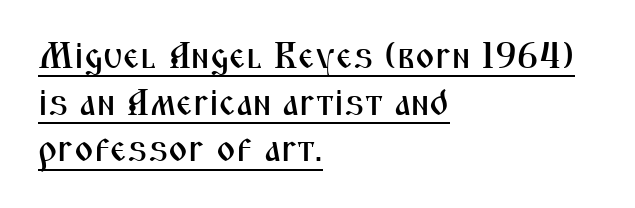
The image shows 37 px condensed sans-serif type, upright; set left-aligned, normal line spacing (1.26x), normal letter spacing, underlined; medium stroke contrast and a medium x-height.
